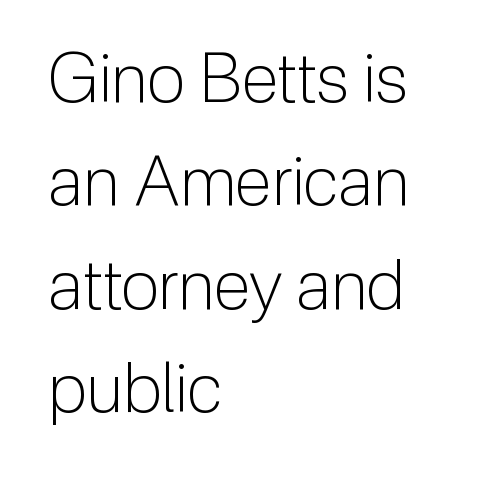
The axis of the letterforms is exactly vertical. Leftover space on each line is placed entirely after the last word. Clear beneath every line of the passage. Nothing unusual about the tracking: characters are spaced as the font intends.
